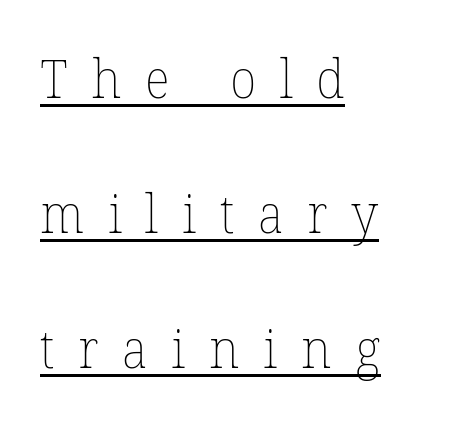
The image shows 54 px thin type, upright; set left-aligned, loose line spacing (2.5x), unusually wide letter spacing (+0.44 em), underlined; low stroke contrast and a medium x-height.
